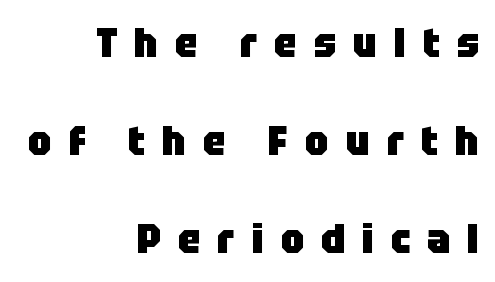
Nope, not italic — everything's standing straight. Layout note: lines flush right. Whoever set this chose breathing room over compactness in the vertical rhythm. Its strokes are broad and dark, the hallmark of bold type.
